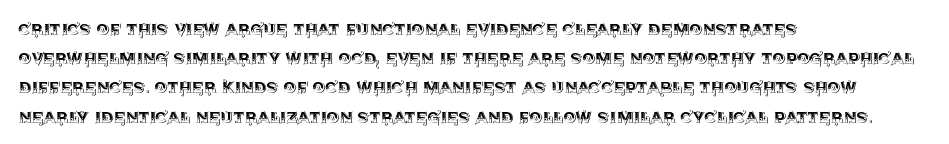
The image shows 20 px text type, upright; set left-aligned, normal line spacing (1.46x), normal letter spacing, not underlined.
